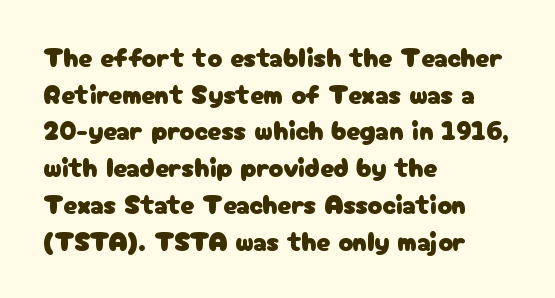
Q: Is the text italic (slanted)? A: No, it is upright.
Q: Is the text underlined? A: No.
Q: How is the paragraph aligned? A: Left-aligned.
Q: Is the spacing between letters normal or unusually wide? A: Normal.
Q: Is the spacing between lines tight, normal or loose? A: Normal.
